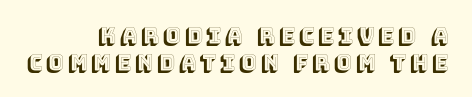
Q: Is the text italic (slanted)? A: No, it is upright.
Q: Is the text underlined? A: No.
Q: How is the paragraph aligned? A: Right-aligned.
Q: Is the spacing between lines tight, normal or loose? A: Normal.
